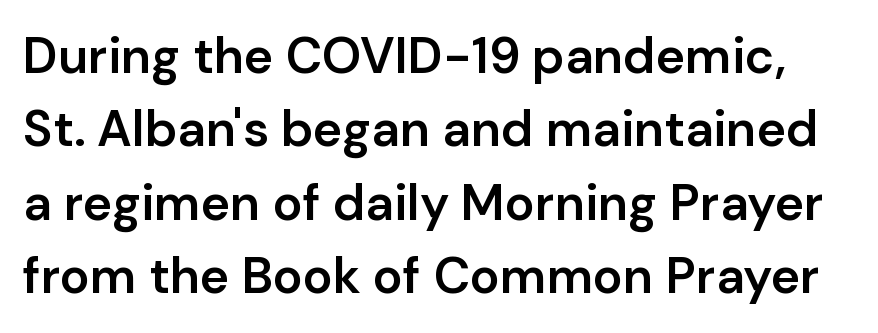
Q: Is the text bold? A: Semi-bold.
Q: Is the text italic (slanted)? A: No, it is upright.
Q: Is the typeface a serif or a sans-serif typeface? A: Sans-serif.
Q: Is the text underlined? A: No.
Q: Is the spacing between letters normal or unusually wide? A: Normal.
Q: Is the spacing between lines tight, normal or loose? A: Normal.
Q: Width (condensed, normal, or wide)? A: Normal.
Q: Stroke contrast? A: Low.
Q: x-height? A: Medium.
Q: Monospaced? A: No.
